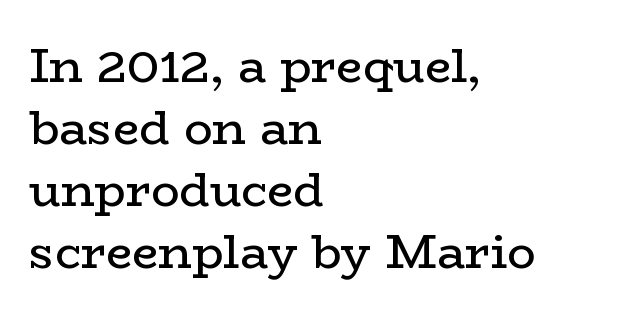
{"serif": "yes", "italic": "no", "bold": "no", "weight": "regular", "width": "wide", "stroke_contrast": "low", "x_height": "medium", "monospaced": "no", "underline": "no", "align": "left", "line_spacing": "normal", "line_spacing_ratio": 1.32, "letter_spacing": "normal", "letter_spacing_em": 0.0, "glyph_px": 47}
